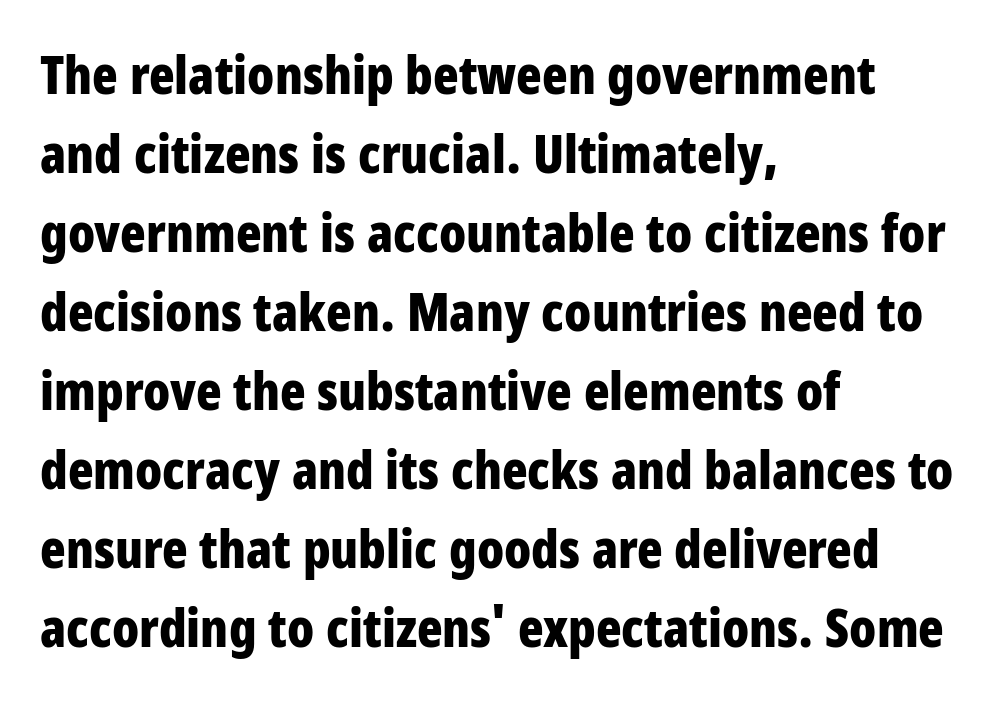
The image shows 53 px bold, condensed sans-serif type, upright; set left-aligned, normal line spacing (1.49x), normal letter spacing, not underlined; low stroke contrast and a large x-height.
